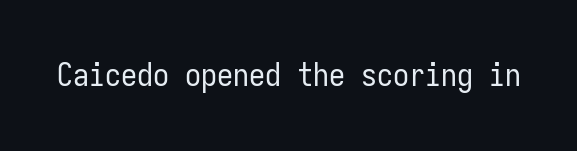
The image shows 32 px regular-weight, condensed sans-serif type, upright, monospaced; set normal letter spacing, not underlined; low stroke contrast and a medium x-height.
